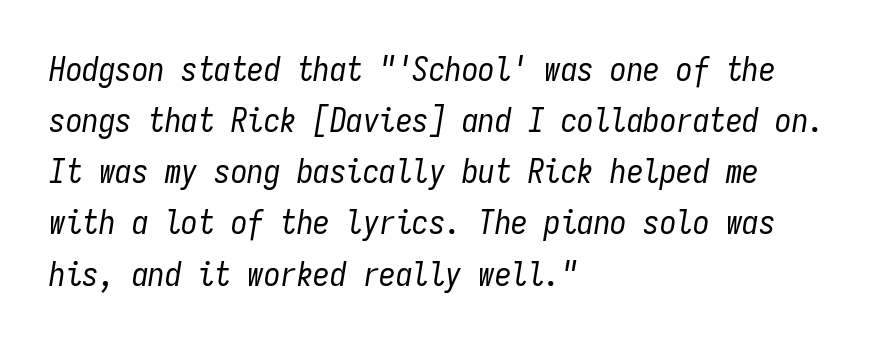
The image shows 33 px regular-weight, condensed type, italic (leaning right), monospaced; set left-aligned, normal line spacing (1.55x), normal letter spacing, not underlined; low stroke contrast and a medium x-height.
